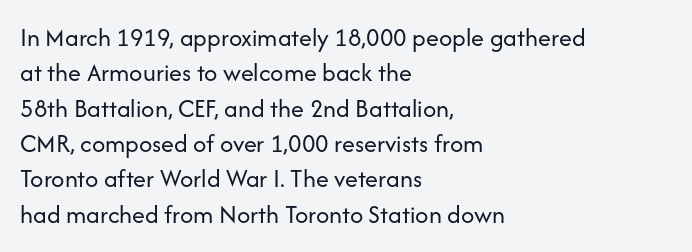
{"italic": "no", "bold": "no", "underline": "no", "align": "left", "line_spacing": "normal", "line_spacing_ratio": 1.36, "letter_spacing": "normal", "letter_spacing_em": 0.0, "glyph_px": 26}
